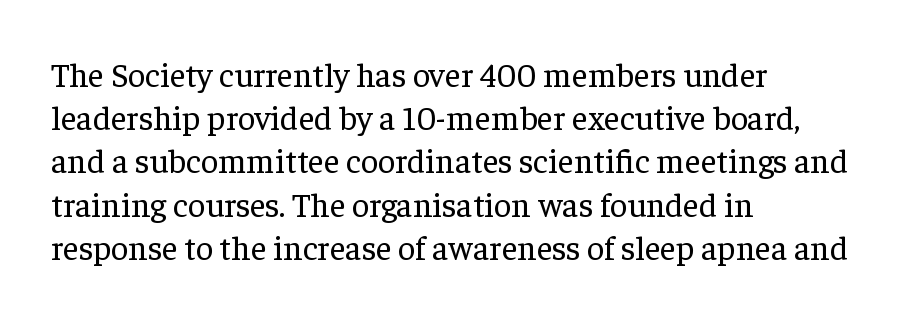
The image shows 34 px regular-weight serif type, upright; set left-aligned, normal line spacing (1.27x), normal letter spacing, not underlined; low stroke contrast and a medium x-height.
